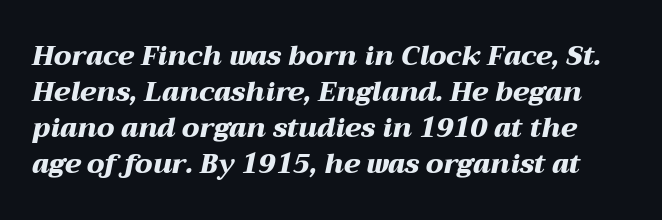
{"italic": "yes", "lean": "right", "slant_degrees": 12, "bold": "yes", "underline": "no", "line_spacing": "normal", "line_spacing_ratio": 1.33, "letter_spacing": "normal", "letter_spacing_em": 0.0, "glyph_px": 27}
